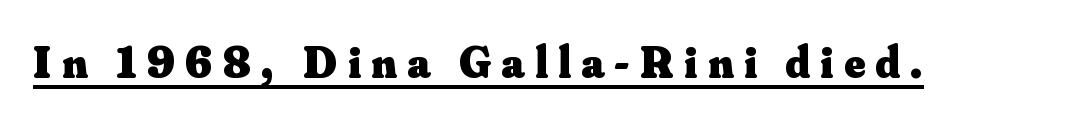
Letterform terminals end in serifs throughout the passage. Does the weight exceed regular? Yes, all the way to bold. Glance below the letters and you will spot a drawn line. Spacing verdict: proportional, widths tailored to each character. In terms of posture, this sample is upright. Honestly, the letter spacing is so wide it's the main thing you notice.
